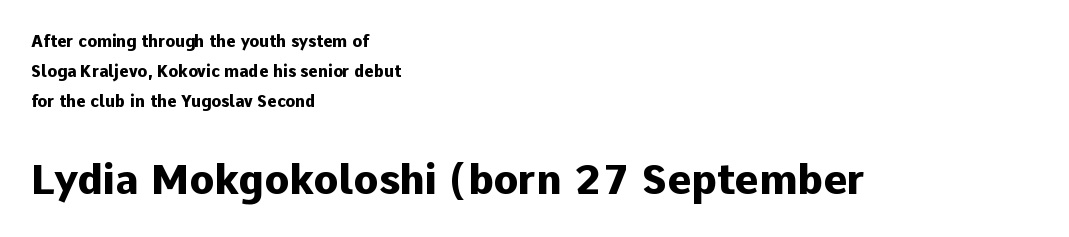
The image shows 41 px heavy sans-serif type, upright; set left-aligned, line spacing 1.88x, normal letter spacing, not underlined; the second (bottom) block is 2.56x larger; low stroke contrast and a medium x-height.
